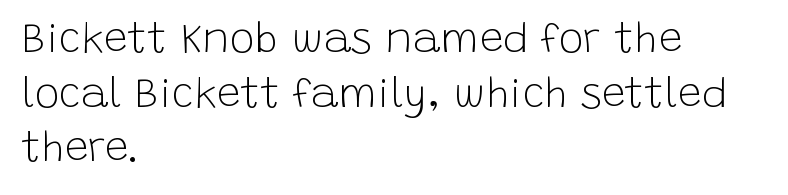
Q: Is the text bold? A: No.
Q: Is the text italic (slanted)? A: No, it is upright.
Q: Is the typeface a serif or a sans-serif typeface? A: Sans-serif.
Q: Is the text underlined? A: No.
Q: How is the paragraph aligned? A: Left-aligned.
Q: Is the spacing between letters normal or unusually wide? A: Normal.
Q: Is the spacing between lines tight, normal or loose? A: Normal.
Q: Width (condensed, normal, or wide)? A: Normal.
Q: Stroke contrast? A: Low.
Q: x-height? A: Large.
Q: Monospaced? A: No.
